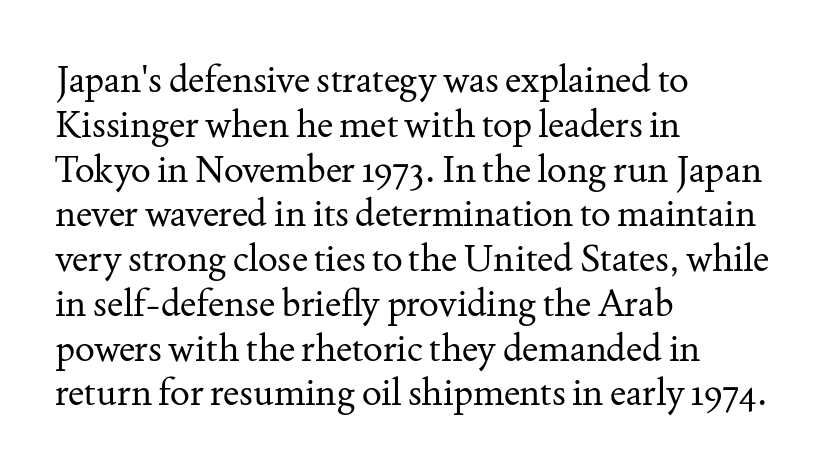
Q: Is the text bold? A: No.
Q: Is the text italic (slanted)? A: No, it is upright.
Q: Is the typeface a serif or a sans-serif typeface? A: Serif.
Q: Is the text underlined? A: No.
Q: How is the paragraph aligned? A: Left-aligned.
Q: Is the spacing between letters normal or unusually wide? A: Normal.
Q: Width (condensed, normal, or wide)? A: Normal.
Q: Stroke contrast? A: Medium.
Q: x-height? A: Small.
Q: Monospaced? A: No.
